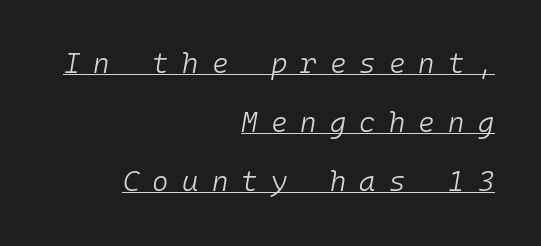
{"italic": "yes", "lean": "right", "slant_degrees": 10, "bold": "no", "weight": "light", "width": "normal", "stroke_contrast": "low", "x_height": "medium", "monospaced": "yes", "underline": "yes", "align": "right", "line_spacing": "loose", "line_spacing_ratio": 2.11, "letter_spacing": "wide", "letter_spacing_em": 0.47, "glyph_px": 28}
